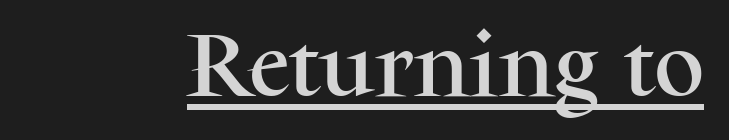
Q: Is the text italic (slanted)? A: No, it is upright.
Q: Is the typeface a serif or a sans-serif typeface? A: Serif.
Q: Is the text underlined? A: Yes.
Q: Is the spacing between letters normal or unusually wide? A: Normal.
Q: Width (condensed, normal, or wide)? A: Normal.
Q: Stroke contrast? A: Medium.
Q: x-height? A: Medium.
Q: Monospaced? A: No.
